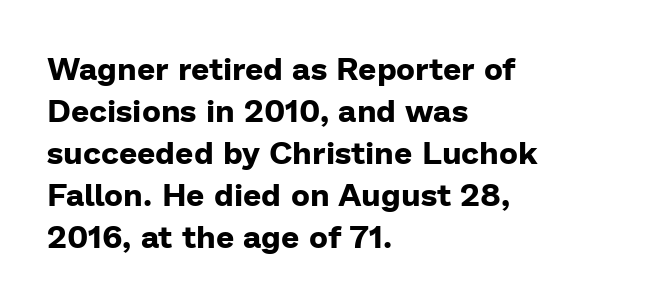
Q: Is the text bold? A: Yes.
Q: Is the text italic (slanted)? A: No, it is upright.
Q: Is the typeface a serif or a sans-serif typeface? A: Sans-serif.
Q: Is the text underlined? A: No.
Q: How is the paragraph aligned? A: Left-aligned.
Q: Is the spacing between letters normal or unusually wide? A: Normal.
Q: Is the spacing between lines tight, normal or loose? A: Normal.
Q: Width (condensed, normal, or wide)? A: Normal.
Q: Stroke contrast? A: Low.
Q: x-height? A: Medium.
Q: Monospaced? A: No.
